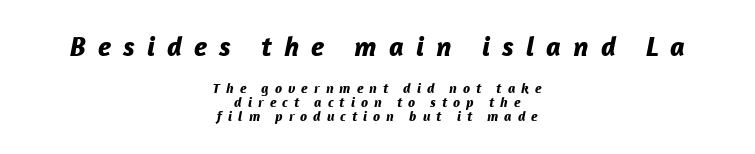
Rule under the text: the space is simply empty. Size hierarchy here favors the leading block over the trailing one. Varying glyph widths throughout — classic text-font behaviour. Someone cranked the tracking dial way up on this one. The font is running at its bold setting. Looking at the ascenders, they clearly lean.
